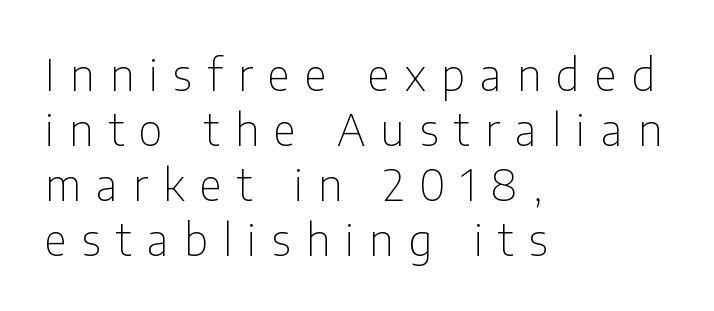
The image shows 44 px thin, condensed sans-serif type, upright; set left-aligned, normal line spacing (1.25x), unusually wide letter spacing (+0.35 em), not underlined; low stroke contrast and a medium x-height.
